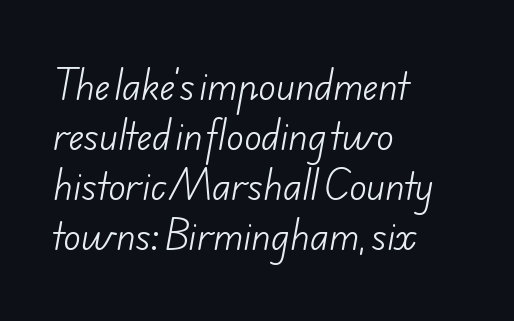
Notice how the passage keeps a crisp vertical edge on the left only. Descender tails drop into unmarked territory. Varying glyph widths throughout — classic text-font behaviour. This sample uses a sans-serif face. You could call the tracking neutral — neither tight nor loose.
